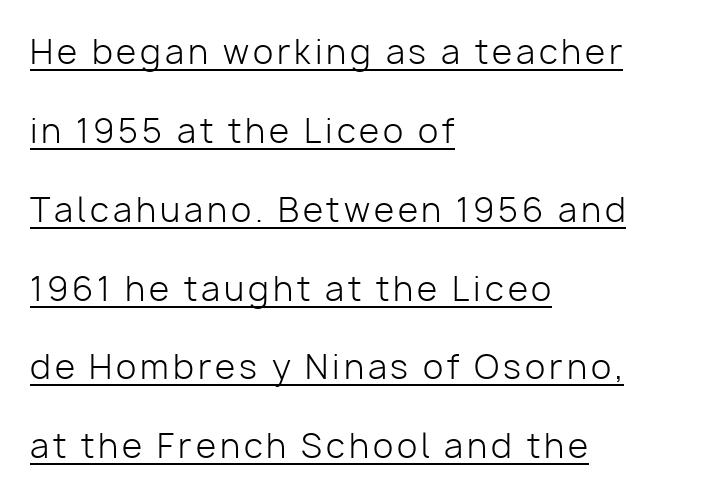
{"serif": "no", "italic": "no", "bold": "no", "weight": "light", "width": "normal", "stroke_contrast": "low", "x_height": "medium", "monospaced": "no", "underline": "yes", "align": "left", "line_spacing": "loose", "line_spacing_ratio": 2.39, "glyph_px": 33}
